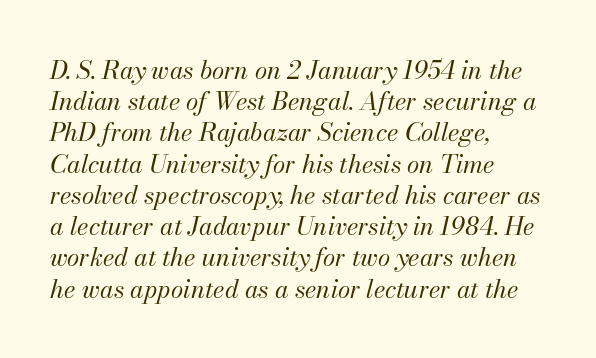
The image shows 25 px text type, italic (leaning right); set left-aligned, normal line spacing (1.25x), normal letter spacing, not underlined.
